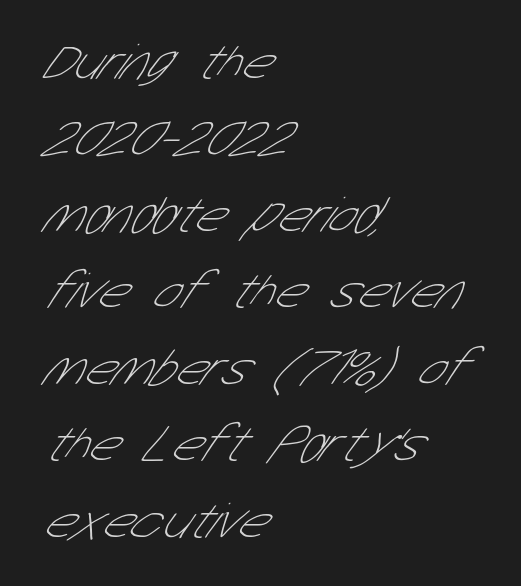
{"serif": "no", "bold": "no", "weight": "thin", "width": "condensed", "stroke_contrast": "low", "x_height": "medium", "monospaced": "no", "underline": "no", "align": "left", "line_spacing": "normal", "line_spacing_ratio": 1.47, "letter_spacing": "normal", "letter_spacing_em": 0.0, "glyph_px": 52}
